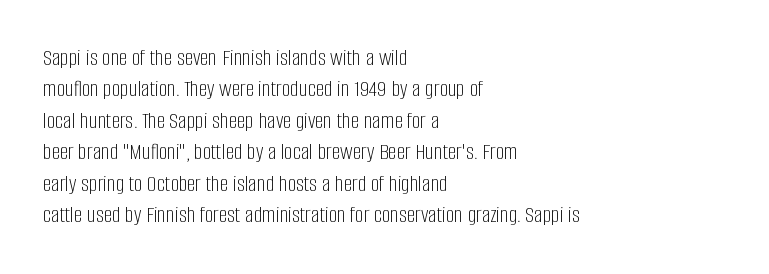
The image shows 24 px text type, upright; set left-aligned, normal line spacing (1.31x), normal letter spacing, not underlined.
